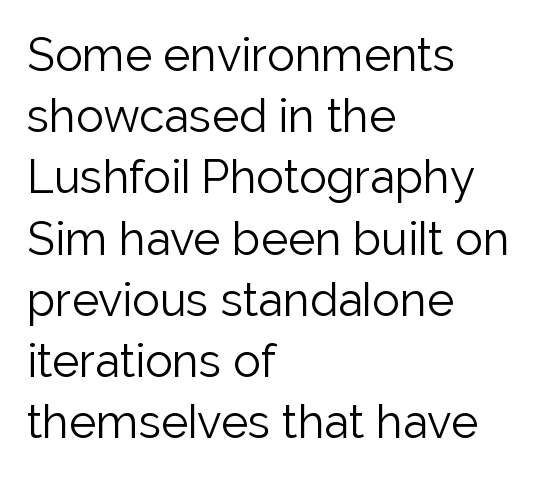
The type family on display is of the sans-serif kind. The weight tops out at a normal text grade. The strip under each line holds only bare page. Each new line begins a customary step beneath the previous one. These lines stack with their left ends in a neat column.
